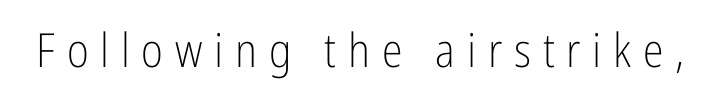
The text was rendered using a sans face with plain stroke endings. These lines are rendered in a variable-pitch font. The baseline area is clear. Vertical strokes here are truly vertical.
